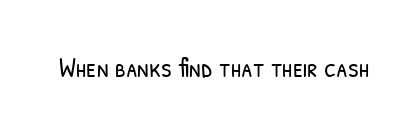
The image shows 27 px text type; set normal letter spacing, not underlined.
